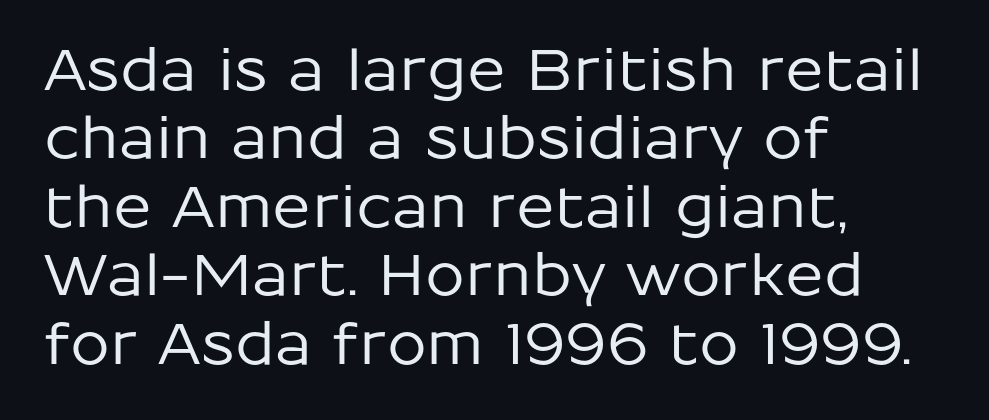
The face used here is a sans, in the tradition of grotesques and geometrics. Character widths vary here, with narrow letters taking less room than wide ones. These lines stack with their left ends in a neat column. In terms of posture, this sample is upright. Default kerning and tracking; the words read as compact shapes.
